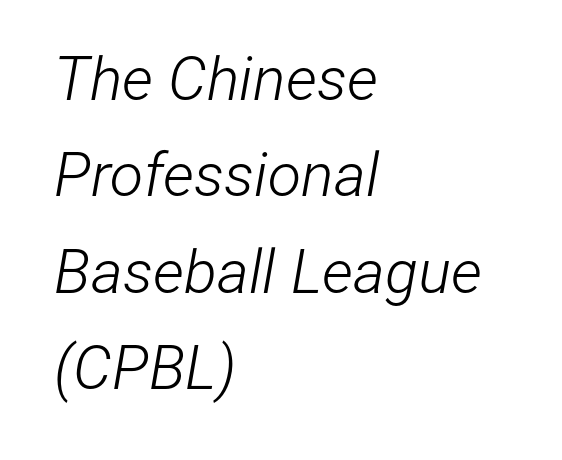
The image shows 61 px light, condensed type, italic (leaning right); set left-aligned, normal line spacing (1.58x), normal letter spacing, not underlined; low stroke contrast and a medium x-height.
